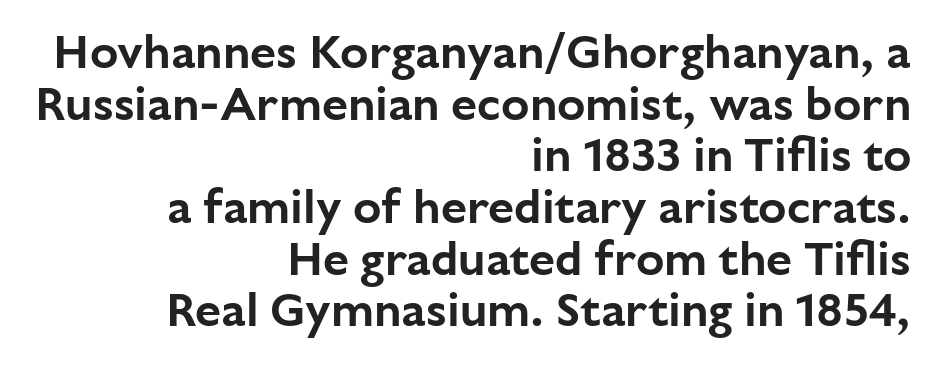
{"serif": "no", "italic": "no", "width": "normal", "stroke_contrast": "low", "x_height": "medium", "monospaced": "no", "underline": "no", "align": "right", "line_spacing": "tight", "line_spacing_ratio": 1.1, "letter_spacing": "normal", "letter_spacing_em": 0.0, "glyph_px": 47}
